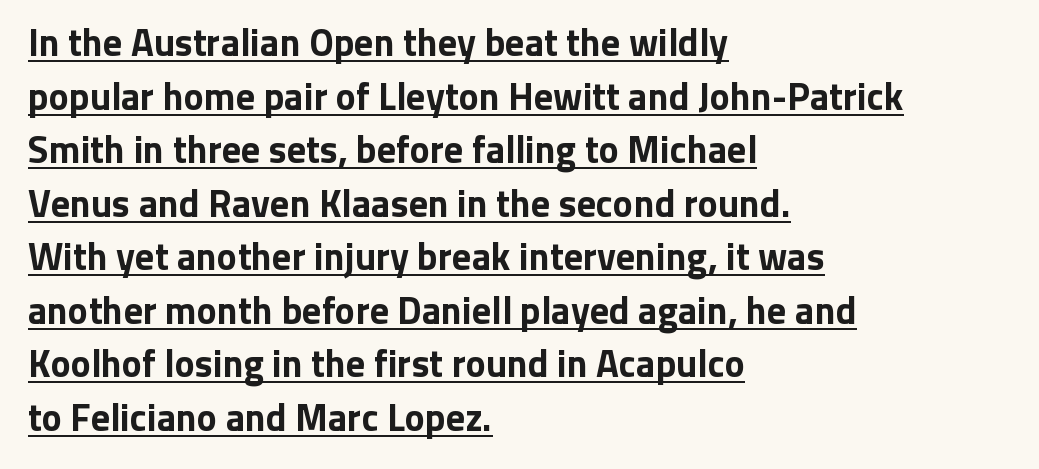
Q: Is the text bold? A: Yes.
Q: Is the text italic (slanted)? A: No, it is upright.
Q: Is the typeface a serif or a sans-serif typeface? A: Sans-serif.
Q: Is the text underlined? A: Yes.
Q: How is the paragraph aligned? A: Left-aligned.
Q: Is the spacing between letters normal or unusually wide? A: Normal.
Q: Is the spacing between lines tight, normal or loose? A: Normal.
Q: Width (condensed, normal, or wide)? A: Normal.
Q: Stroke contrast? A: Low.
Q: x-height? A: Medium.
Q: Monospaced? A: No.
